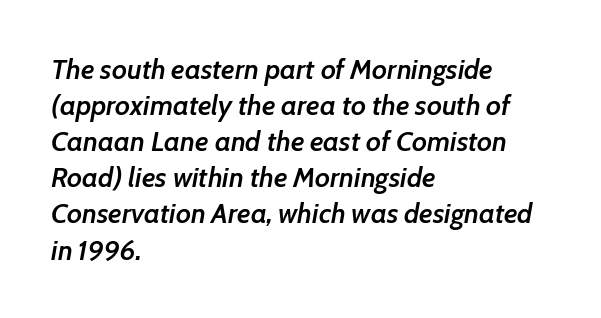
Honestly, there is no underline to notice here at all. In terms of letterspacing, this is plain default setting. Each line starts at the same left margin while the right side varies. Students, observe: this is what conventionally led text looks like. A typesetter would call this proportional, since set widths differ per character.
